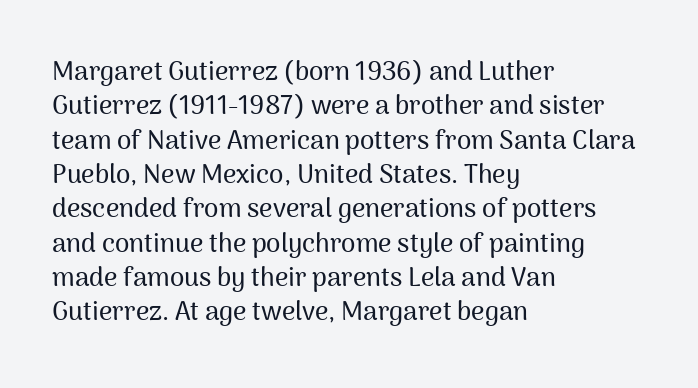
{"italic": "no", "underline": "no", "align": "left", "line_spacing": "normal", "line_spacing_ratio": 1.32, "letter_spacing": "normal", "letter_spacing_em": 0.0, "glyph_px": 26}
